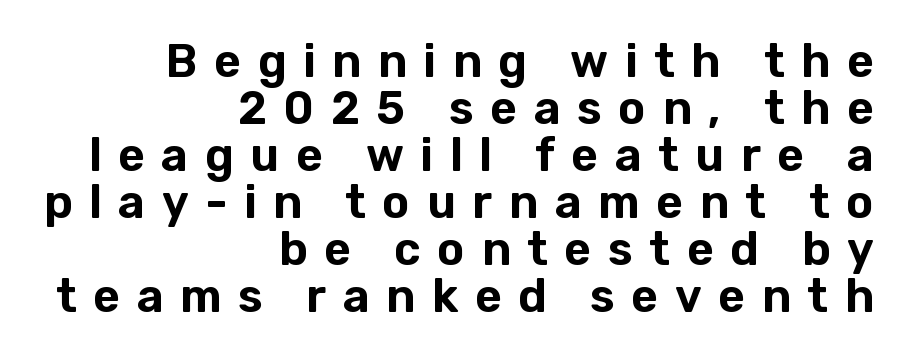
Q: Is the text italic (slanted)? A: No, it is upright.
Q: Is the typeface a serif or a sans-serif typeface? A: Sans-serif.
Q: Is the text underlined? A: No.
Q: How is the paragraph aligned? A: Right-aligned.
Q: Is the spacing between letters normal or unusually wide? A: Unusually wide.
Q: Is the spacing between lines tight, normal or loose? A: Tight.
Q: Width (condensed, normal, or wide)? A: Normal.
Q: Stroke contrast? A: Low.
Q: x-height? A: Medium.
Q: Monospaced? A: No.
